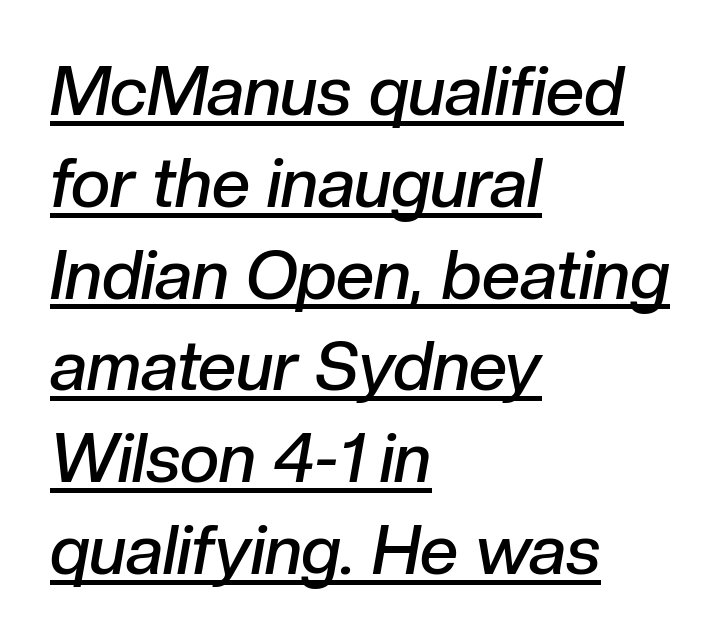
The image shows 68 px semibold type, italic (leaning right); set left-aligned, normal line spacing (1.35x), normal letter spacing, underlined; low stroke contrast and a medium x-height.
